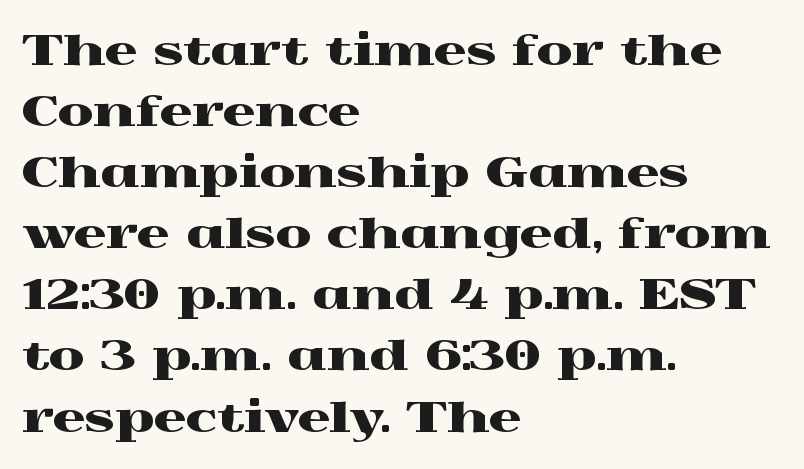
{"serif": "yes", "italic": "no", "width": "wide", "x_height": "medium", "monospaced": "no", "underline": "no", "align": "left", "line_spacing": "normal", "line_spacing_ratio": 1.49, "letter_spacing": "normal", "letter_spacing_em": 0.0, "glyph_px": 41}
